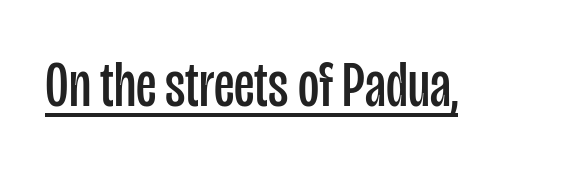
The image shows 65 px regular-weight, condensed sans-serif type, upright; set normal letter spacing, underlined; low stroke contrast and a large x-height.
